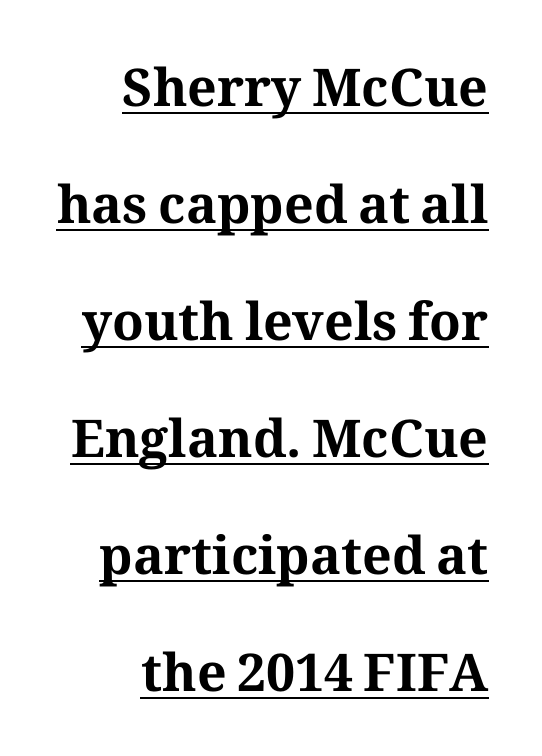
The image shows 52 px bold serif type, upright; set right-aligned, loose line spacing (2.25x), normal letter spacing, underlined; medium stroke contrast and a medium x-height.
